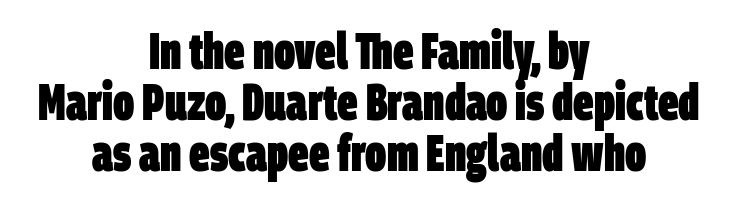
{"serif": "no", "bold": "yes", "weight": "heavy", "width": "condensed", "stroke_contrast": "low", "x_height": "large", "monospaced": "no", "underline": "no", "align": "center", "line_spacing": "tight", "line_spacing_ratio": 1.0, "letter_spacing": "normal", "letter_spacing_em": 0.0, "glyph_px": 51}
